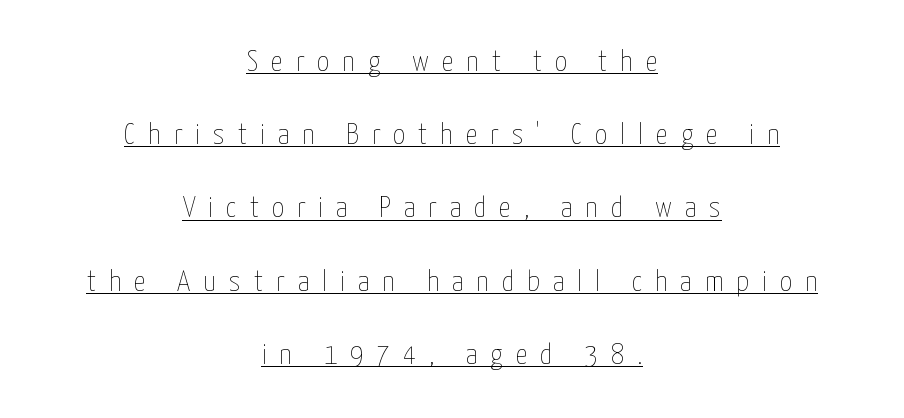
The lines in this sample share a center point and differ in where they start and stop. These characters rest on top of a visible drawn line. Stems and bowls with no extra thickness — not bold. The letters advance in unequal steps, a hallmark of proportional type. Unlike italic type, these characters show no tilt at all. The horizontal fit of the characters is loose and conspicuously gappy.
